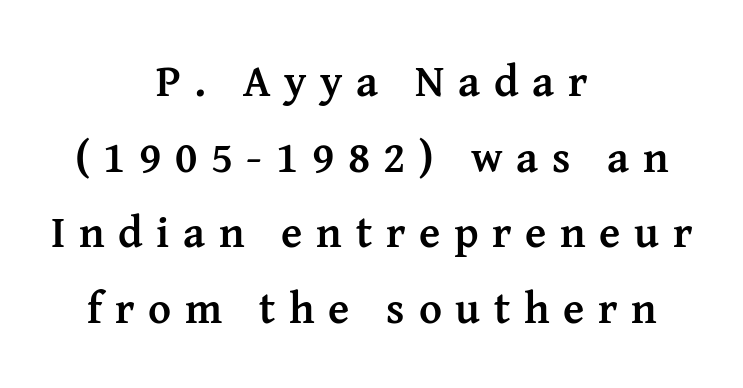
Typeset on center — no edge is straight. These words are printed bold, with thick strokes throughout. The passage shown is typed in a proportional face where columns would drift. This sample uses expanded letter spacing, leaving extra air between glyphs. Only glyphs here, with clear space below each row. Small tapered or slab feet sit at the stroke ends, so this counts as serif.
